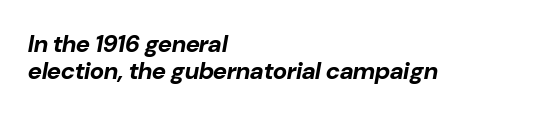
Q: Is the text bold? A: Yes.
Q: Is the text italic (slanted)? A: Yes, it leans right by about 10 degrees.
Q: Is the text underlined? A: No.
Q: How is the paragraph aligned? A: Left-aligned.
Q: Is the spacing between letters normal or unusually wide? A: Normal.
Q: Is the spacing between lines tight, normal or loose? A: Tight.
